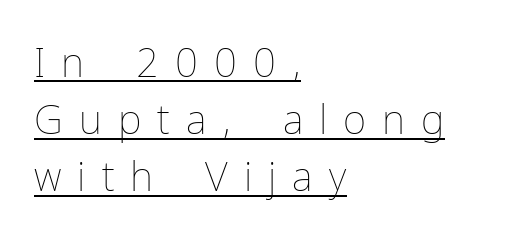
Q: Is the text bold? A: No.
Q: Is the text italic (slanted)? A: No, it is upright.
Q: Is the text underlined? A: Yes.
Q: How is the paragraph aligned? A: Left-aligned.
Q: Is the spacing between letters normal or unusually wide? A: Unusually wide.
Q: Is the spacing between lines tight, normal or loose? A: Normal.
Q: Width (condensed, normal, or wide)? A: Normal.
Q: Stroke contrast? A: Low.
Q: x-height? A: Medium.
Q: Monospaced? A: No.
